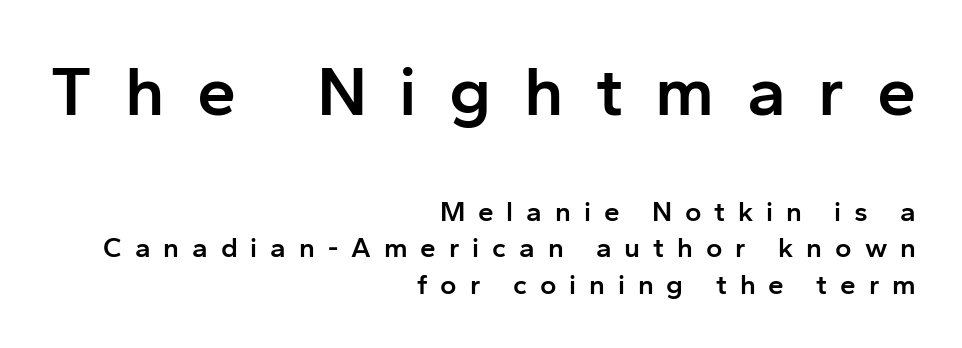
The image shows 70 px semibold sans-serif type, upright; set right-aligned, normal line spacing (1.3x), unusually wide letter spacing (+0.46 em), not underlined; the first (top) block is 2.5x larger; low stroke contrast and a medium x-height.
